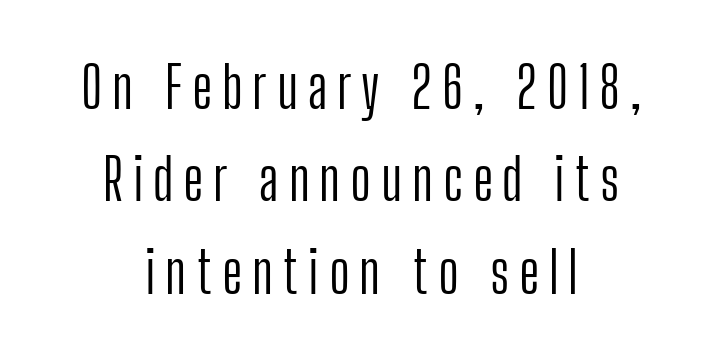
{"serif": "no", "italic": "no", "bold": "no", "weight": "light", "width": "condensed", "stroke_contrast": "low", "x_height": "medium", "monospaced": "no", "underline": "no", "align": "center", "line_spacing": "normal", "line_spacing_ratio": 1.62, "glyph_px": 57}
